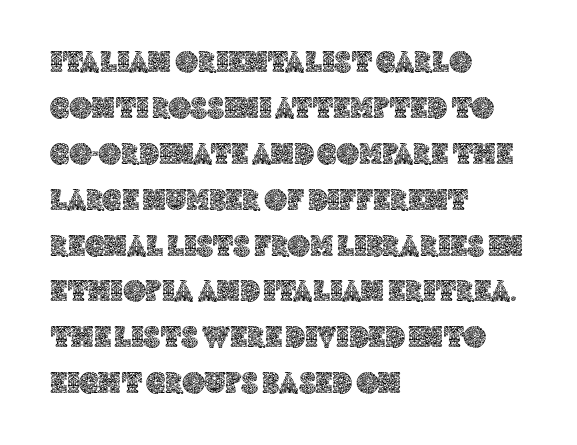
Q: Is the text italic (slanted)? A: No, it is upright.
Q: Is the text underlined? A: No.
Q: How is the paragraph aligned? A: Left-aligned.
Q: Is the spacing between letters normal or unusually wide? A: Normal.
Q: Is the spacing between lines tight, normal or loose? A: Normal.
Q: Width (condensed, normal, or wide)? A: Normal.
Q: x-height? A: Large.
Q: Monospaced? A: No.
